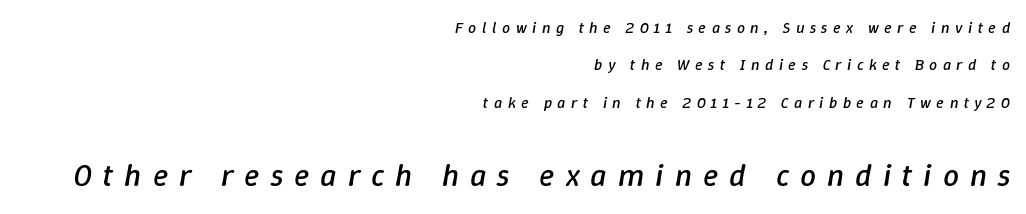
Each letter keeps its own natural width here, so spacing adapts to shape. Substantial extra tracking has been applied to these lines. It's the slanting kind of type. The zone under the glyphs is completely vacant. Short and long lines alike share a common ending point at right. Each stroke keeps to a modest, everyday thickness or less.
